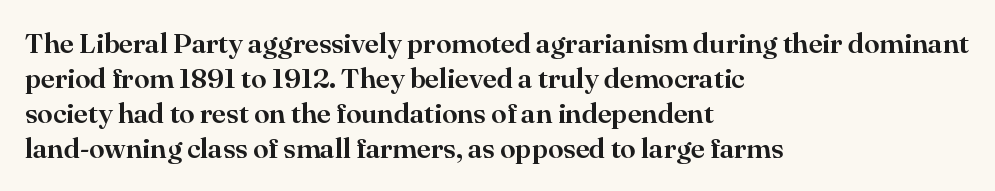
The passage shown stacks its lines at a standard gap. In terms of letterspacing, this is plain default setting. Each line starts at the same left margin while the right side varies. Note the varied advance widths — an 'i' is clearly narrower than an 'm'. The type sits square on the baseline with zero lean.
